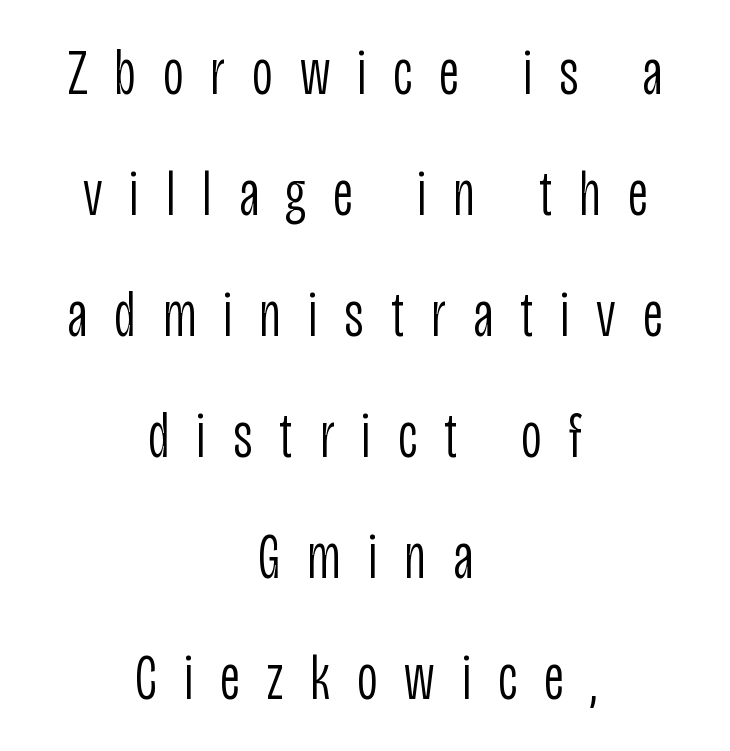
{"serif": "no", "italic": "no", "bold": "no", "weight": "light", "width": "condensed", "stroke_contrast": "low", "x_height": "large", "monospaced": "no", "underline": "no", "align": "center", "line_spacing_ratio": 1.89, "letter_spacing": "wide", "letter_spacing_em": 0.42, "glyph_px": 64}
